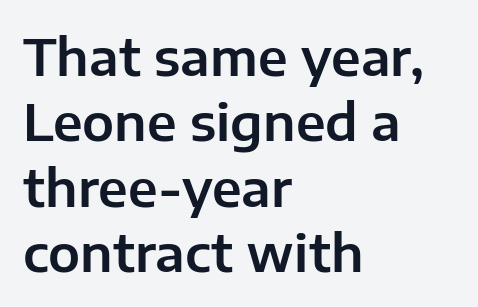
This sample is left-justified, so line endings fall wherever the words run out. The area under the type is left untouched. The glyphs in this specimen are sans serif. Is there much room between lines? A standard amount, neither cramped nor airy. In terms of posture, this sample is upright. Between one letter and the next there's only the usual sliver of space.
